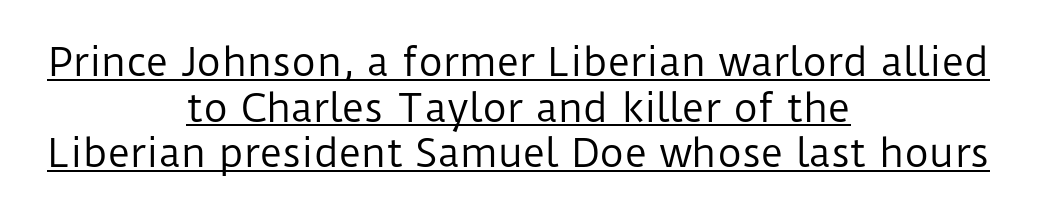
Is the stroke heavy? The answer is a plain regular-or-lighter. A typesetter would call this proportional, since set widths differ per character. Typographically, this falls in the sans-serif category. Rendered with straight, roman letterforms. The string is rendered with underlining switched on. Teacher's note: observe the equal gaps on both sides — that is centered alignment.
